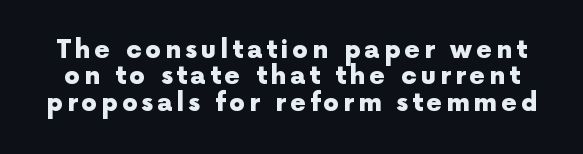
{"italic": "no", "bold": "yes", "underline": "no", "line_spacing": "tight", "line_spacing_ratio": 1.06, "glyph_px": 25}
